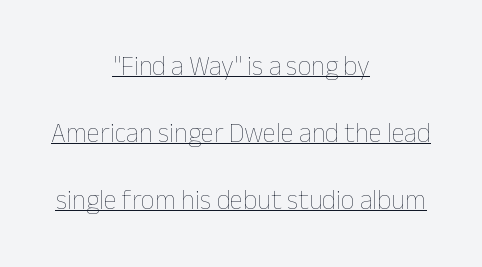
Q: Is the text bold? A: No.
Q: Is the text italic (slanted)? A: No, it is upright.
Q: Is the text underlined? A: Yes.
Q: How is the paragraph aligned? A: Centered.
Q: Is the spacing between letters normal or unusually wide? A: Normal.
Q: Is the spacing between lines tight, normal or loose? A: Loose.
